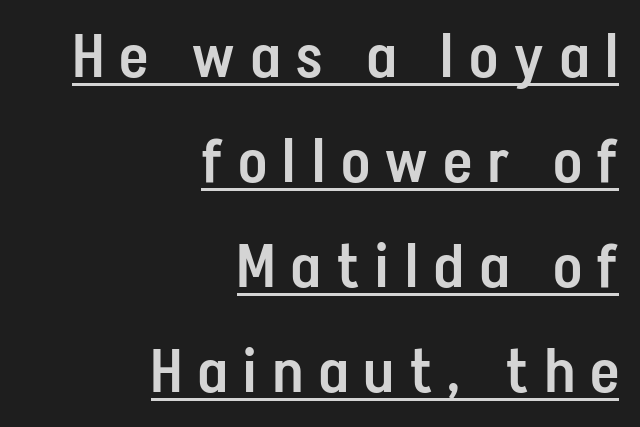
The image shows 61 px semibold, condensed sans-serif type, upright; set right-aligned, line spacing 1.72x, unusually wide letter spacing (+0.27 em), underlined; low stroke contrast and a medium x-height.
